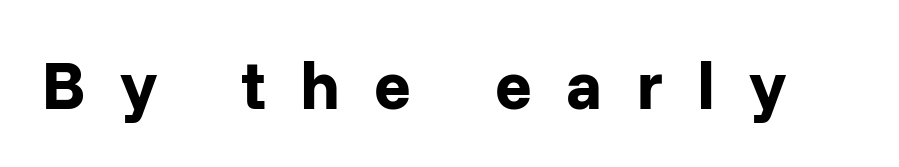
Here the designer chose a conventional face with non-uniform glyph widths. Honestly, there is no underline to notice here at all. Does the lettering tilt? It doesn't — this is upright. Students, note that the glyphs here are deliberately spaced far apart. The characters display no serif detailing; their extremities are plain.
